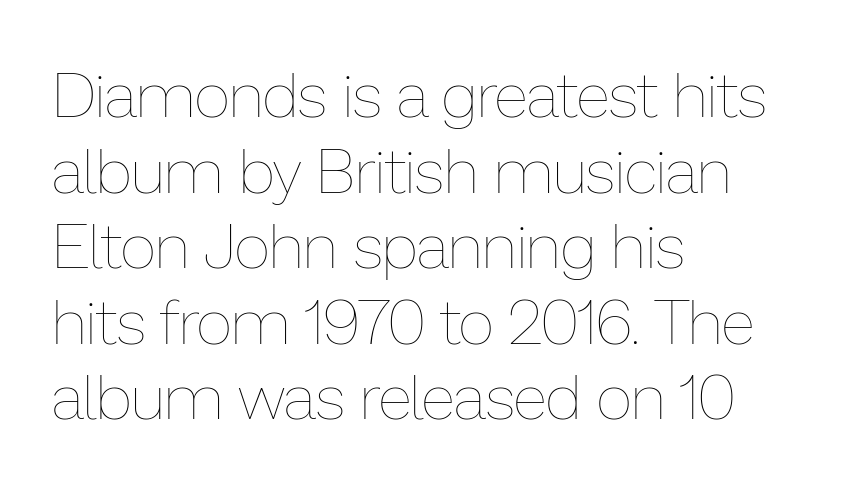
Q: Is the text bold? A: No.
Q: Is the text italic (slanted)? A: No, it is upright.
Q: Is the text underlined? A: No.
Q: How is the paragraph aligned? A: Left-aligned.
Q: Is the spacing between letters normal or unusually wide? A: Normal.
Q: Width (condensed, normal, or wide)? A: Normal.
Q: Stroke contrast? A: Low.
Q: x-height? A: Medium.
Q: Monospaced? A: No.
